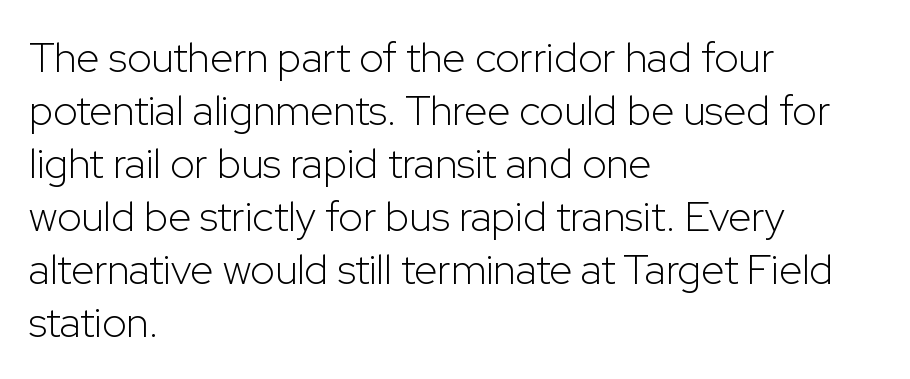
Q: Is the text bold? A: No.
Q: Is the text italic (slanted)? A: No, it is upright.
Q: Is the typeface a serif or a sans-serif typeface? A: Sans-serif.
Q: Is the text underlined? A: No.
Q: How is the paragraph aligned? A: Left-aligned.
Q: Is the spacing between letters normal or unusually wide? A: Normal.
Q: Is the spacing between lines tight, normal or loose? A: Normal.
Q: Width (condensed, normal, or wide)? A: Normal.
Q: Stroke contrast? A: Low.
Q: x-height? A: Medium.
Q: Monospaced? A: No.
